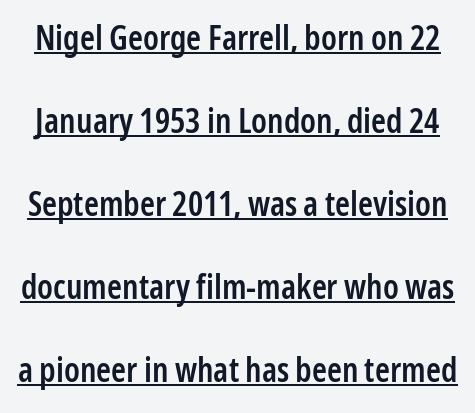
The image shows 34 px semibold, condensed sans-serif type, upright; set loose line spacing (2.44x), normal letter spacing, underlined; low stroke contrast and a medium x-height.
